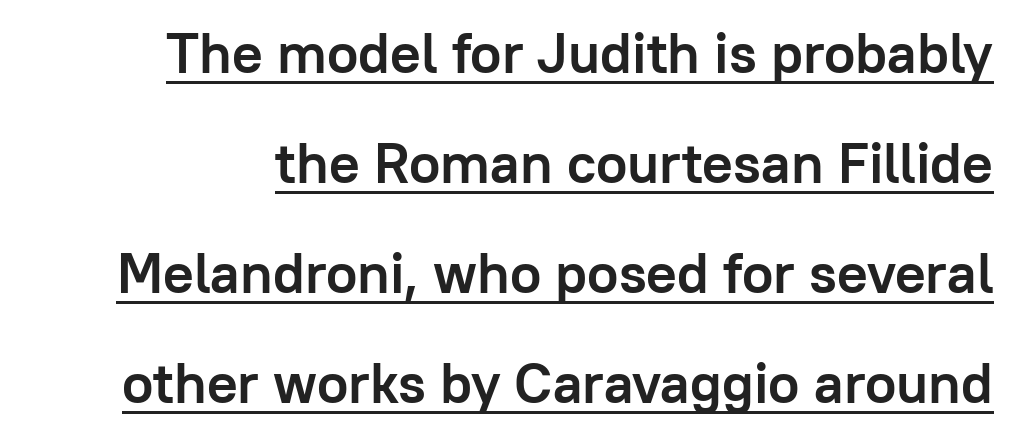
The line texture is even and compact thanks to regular tracking. Is this a sans? Yes — the strokes have no serifs. What decoration does the sample have? An underline. Is the type bold? Yes — the strokes are clearly thick and heavy.
